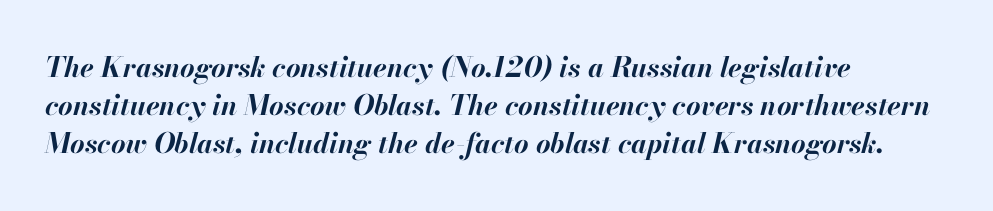
The image shows 28 px bold type, italic (leaning right); set left-aligned, normal line spacing (1.36x), normal letter spacing, not underlined; high stroke contrast and a small x-height.
